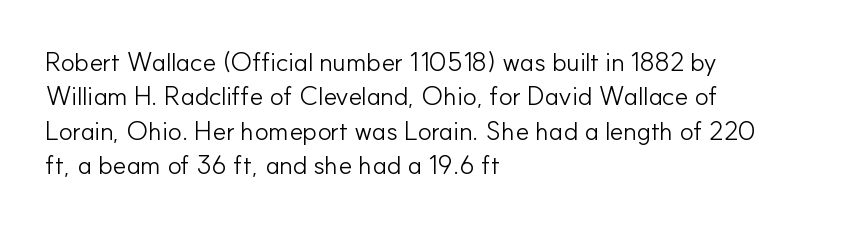
The image shows 26 px text type, upright; set left-aligned, normal line spacing (1.32x), normal letter spacing, not underlined.
